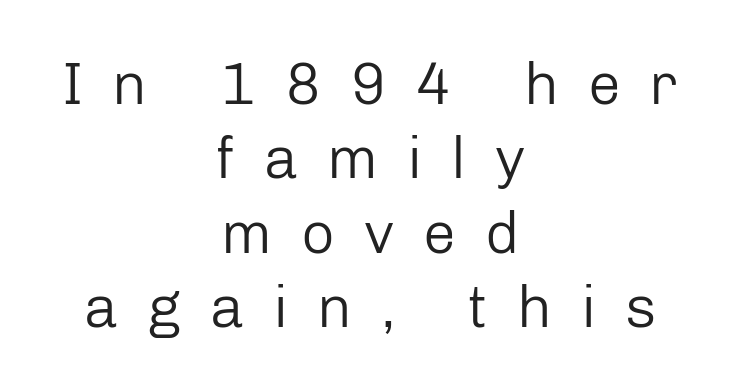
The image shows 59 px regular-weight sans-serif type, upright; set centered, normal line spacing (1.26x), unusually wide letter spacing (+0.49 em), not underlined; low stroke contrast and a medium x-height.
